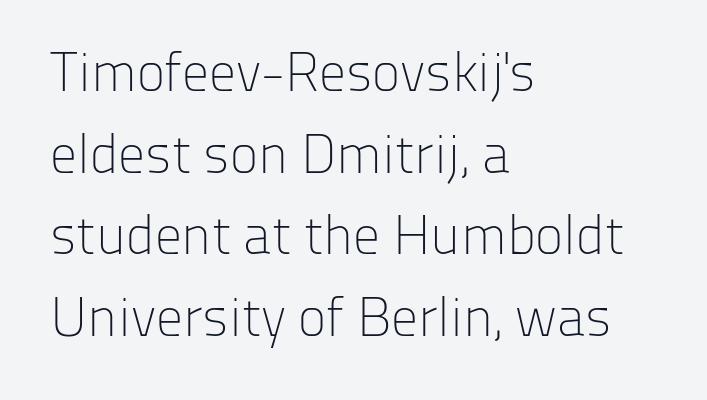
The image shows 54 px light sans-serif type, upright; set left-aligned, normal line spacing (1.51x), normal letter spacing, not underlined; low stroke contrast and a medium x-height.
